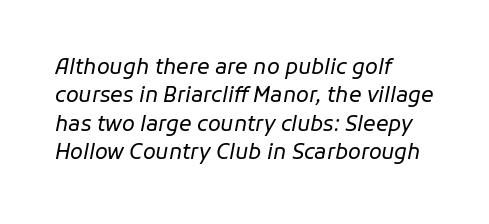
Q: Is the text bold? A: No.
Q: Is the text italic (slanted)? A: Yes, it leans right by about 11 degrees.
Q: Is the text underlined? A: No.
Q: How is the paragraph aligned? A: Left-aligned.
Q: Is the spacing between letters normal or unusually wide? A: Normal.
Q: Is the spacing between lines tight, normal or loose? A: Normal.
